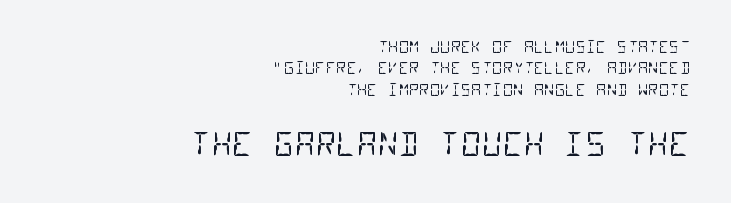
Descenders are the only things crossing below the line. Summary of vertical rhythm: regular, with standard interline spacing. Weight: in the light-to-regular range. Scale increases going downward across the two blocks.
